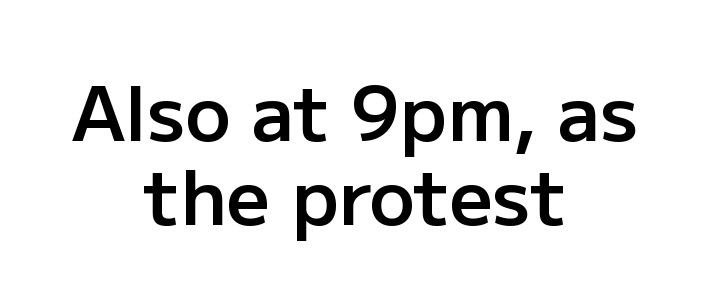
The image shows 76 px semibold sans-serif type, upright; set centered, tight line spacing (1.1x), normal letter spacing, not underlined; low stroke contrast and a medium x-height.
